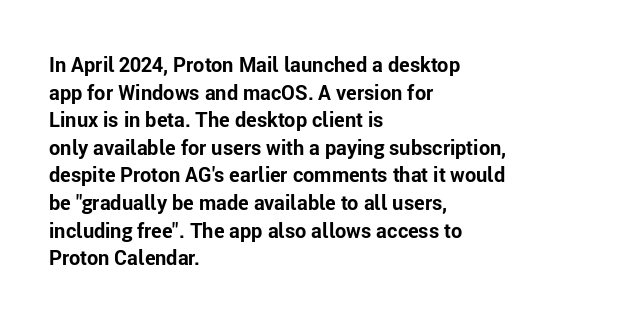
The image shows 20 px bold type, upright; set left-aligned, normal line spacing (1.38x), normal letter spacing, not underlined.
